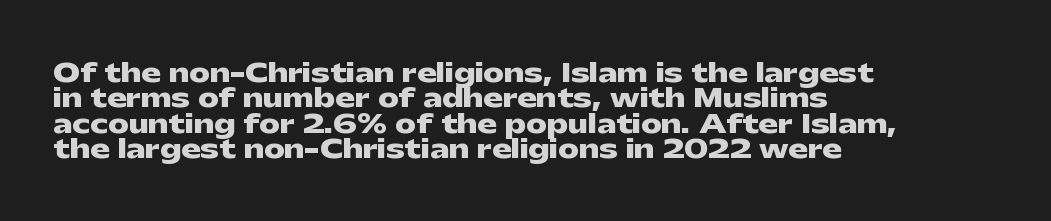
If you drew a line through each stem, it would be perfectly vertical. Look at the stroke-to-counter ratio: heavy, a bold. Closely set lines give the paragraph a compact silhouette. Tracking value appears to be zero — textbook default spacing.
